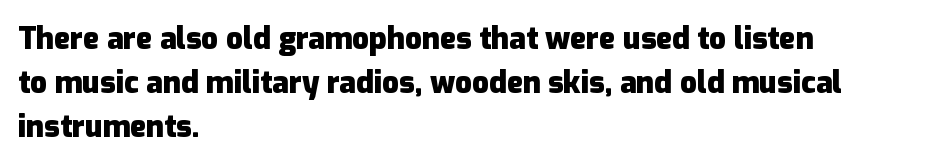
Q: Is the text bold? A: Yes.
Q: Is the text italic (slanted)? A: No, it is upright.
Q: Is the typeface a serif or a sans-serif typeface? A: Sans-serif.
Q: Is the text underlined? A: No.
Q: How is the paragraph aligned? A: Left-aligned.
Q: Is the spacing between letters normal or unusually wide? A: Normal.
Q: Is the spacing between lines tight, normal or loose? A: Normal.
Q: Width (condensed, normal, or wide)? A: Normal.
Q: Stroke contrast? A: Low.
Q: x-height? A: Medium.
Q: Monospaced? A: No.
